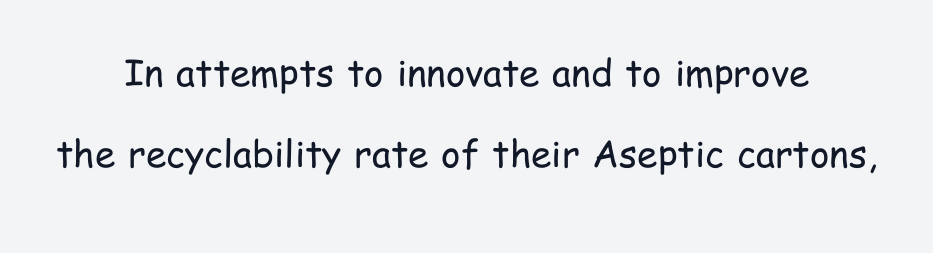
Q: Is the text bold? A: No.
Q: Is the text italic (slanted)? A: No, it is upright.
Q: Is the typeface a serif or a sans-serif typeface? A: Sans-serif.
Q: Is the text underlined? A: No.
Q: How is the paragraph aligned? A: Centered.
Q: Is the spacing between letters normal or unusually wide? A: Normal.
Q: Is the spacing between lines tight, normal or loose? A: Loose.
Q: Width (condensed, normal, or wide)? A: Condensed.
Q: Stroke contrast? A: Low.
Q: x-height? A: Medium.
Q: Monospaced? A: No.
